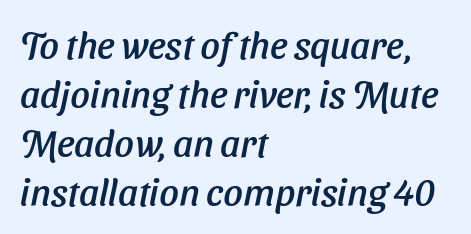
{"width": "normal", "stroke_contrast": "low", "x_height": "medium", "monospaced": "no", "underline": "no", "align": "left", "line_spacing": "normal", "line_spacing_ratio": 1.29, "letter_spacing": "normal", "letter_spacing_em": 0.0, "glyph_px": 38}
